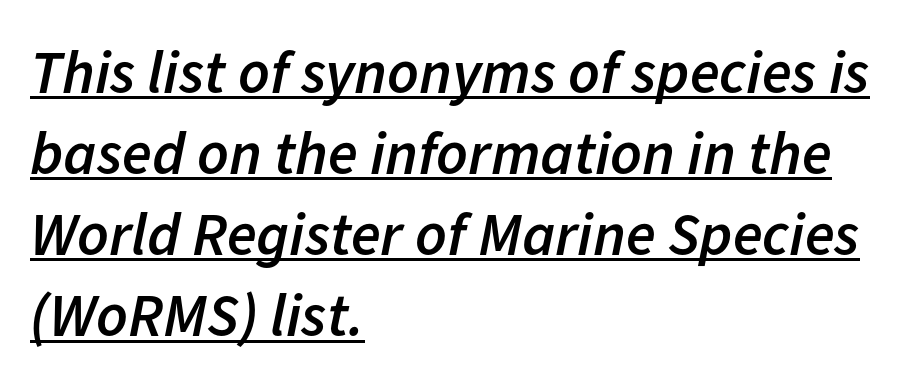
{"italic": "yes", "lean": "right", "slant_degrees": 11, "bold": "semi", "weight": "semibold", "width": "normal", "stroke_contrast": "low", "x_height": "medium", "monospaced": "no", "underline": "yes", "align": "left", "line_spacing": "normal", "line_spacing_ratio": 1.33, "letter_spacing": "normal", "letter_spacing_em": 0.0, "glyph_px": 61}
